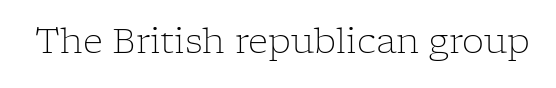
Q: Is the text bold? A: No.
Q: Is the text italic (slanted)? A: No, it is upright.
Q: Is the typeface a serif or a sans-serif typeface? A: Serif.
Q: Is the text underlined? A: No.
Q: Is the spacing between letters normal or unusually wide? A: Normal.
Q: Width (condensed, normal, or wide)? A: Normal.
Q: Stroke contrast? A: Low.
Q: x-height? A: Medium.
Q: Monospaced? A: No.
